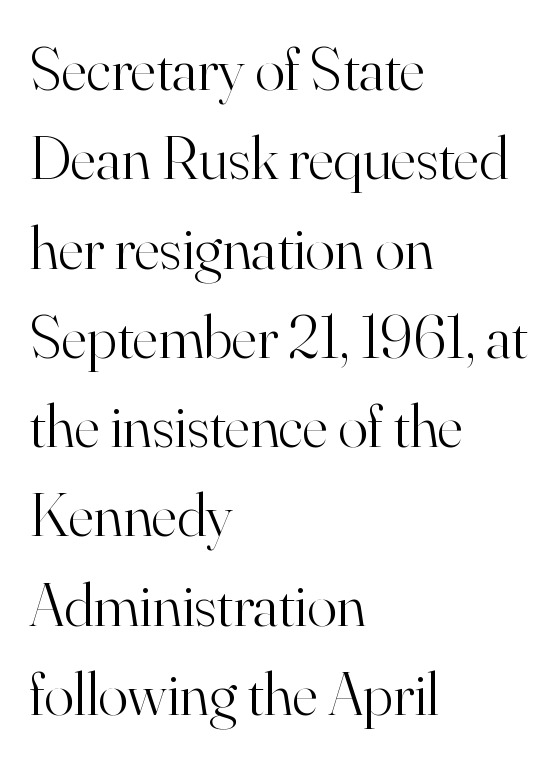
Between one letter and the next there's only the usual sliver of space. Normally led — the rows are evenly, conventionally spaced. Style check: upright. Weight: regular or lighter. Reading down the block, your eye returns to a fixed left position each line.
